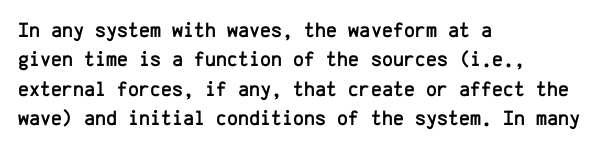
Q: Is the text italic (slanted)? A: No, it is upright.
Q: Is the text underlined? A: No.
Q: How is the paragraph aligned? A: Left-aligned.
Q: Is the spacing between letters normal or unusually wide? A: Normal.
Q: Is the spacing between lines tight, normal or loose? A: Normal.
